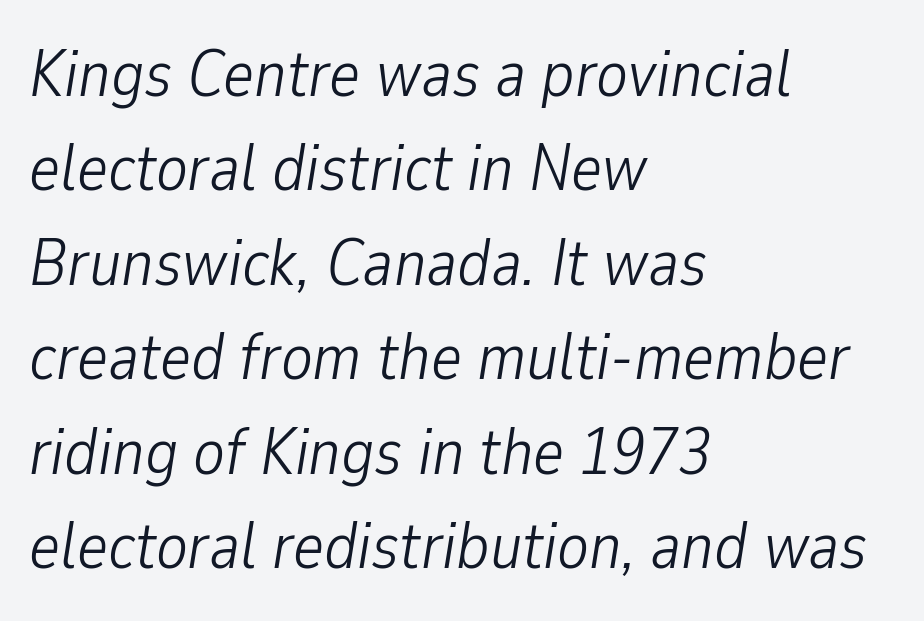
Think of a printed novel: that variable character pitch is what you see here. Compared with ordinary roman type, these characters are visibly tilted. Short and long lines alike share a common starting point at left. Stems here are at most as thick as an everyday book face.
